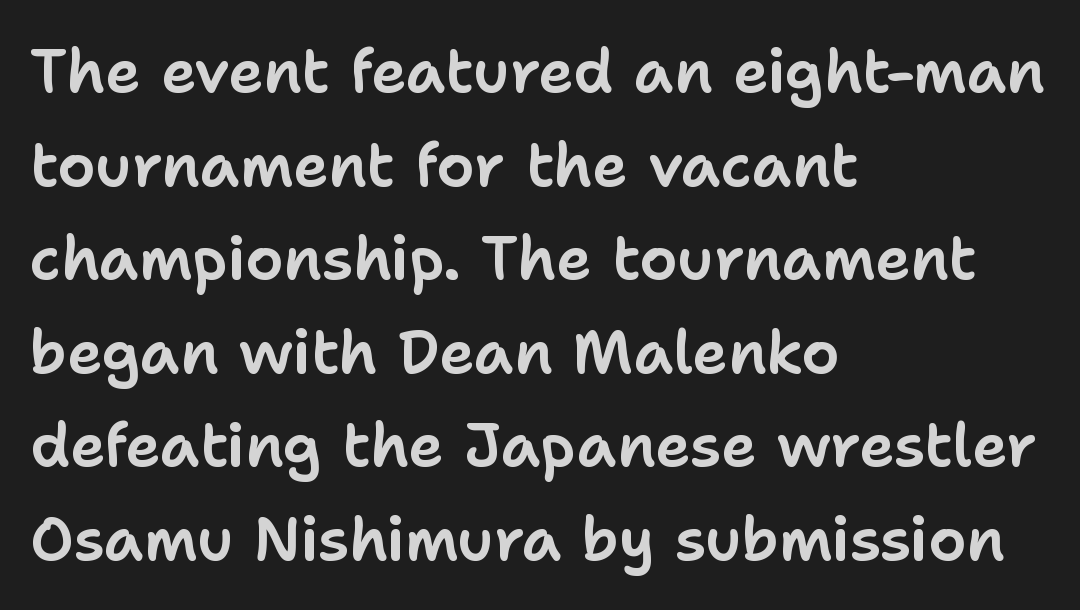
Q: Is the text italic (slanted)? A: No, it is upright.
Q: Is the typeface a serif or a sans-serif typeface? A: Sans-serif.
Q: Is the text underlined? A: No.
Q: How is the paragraph aligned? A: Left-aligned.
Q: Is the spacing between letters normal or unusually wide? A: Normal.
Q: Is the spacing between lines tight, normal or loose? A: Normal.
Q: Width (condensed, normal, or wide)? A: Normal.
Q: Stroke contrast? A: Low.
Q: x-height? A: Medium.
Q: Monospaced? A: No.
